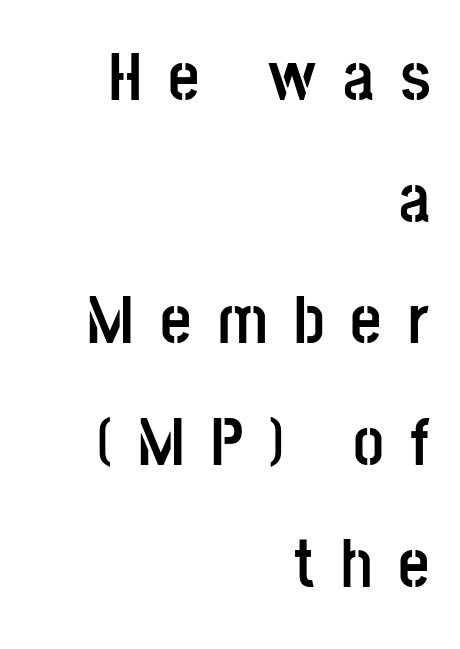
Q: Is the text bold? A: Yes.
Q: Is the text italic (slanted)? A: No, it is upright.
Q: Is the typeface a serif or a sans-serif typeface? A: Sans-serif.
Q: Is the text underlined? A: No.
Q: How is the paragraph aligned? A: Right-aligned.
Q: Is the spacing between letters normal or unusually wide? A: Unusually wide.
Q: Width (condensed, normal, or wide)? A: Condensed.
Q: Stroke contrast? A: Low.
Q: x-height? A: Large.
Q: Monospaced? A: No.
